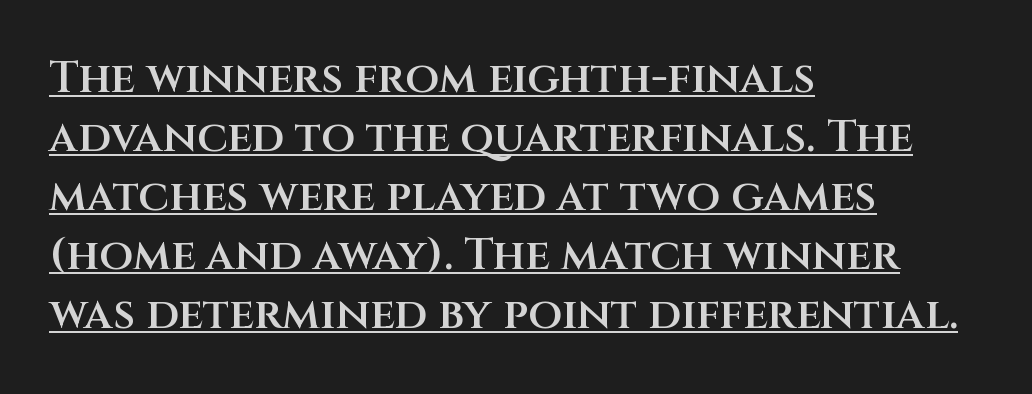
The image shows 44 px semibold sans-serif type, upright; set left-aligned, normal line spacing (1.34x), normal letter spacing, underlined; medium stroke contrast and a large x-height.
